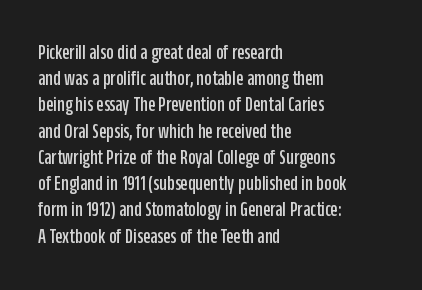
{"italic": "no", "underline": "no", "align": "left", "line_spacing": "normal", "line_spacing_ratio": 1.25, "letter_spacing": "normal", "letter_spacing_em": 0.0, "glyph_px": 21}
